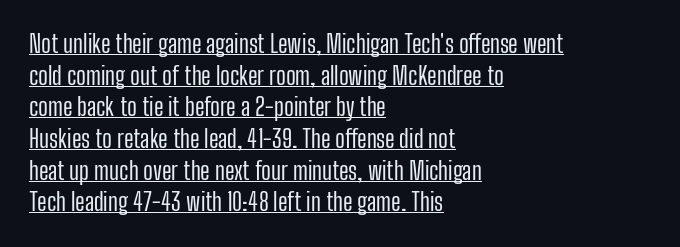
{"italic": "no", "bold": "no", "underline": "yes", "align": "left", "line_spacing": "normal", "line_spacing_ratio": 1.32, "letter_spacing": "normal", "letter_spacing_em": 0.0, "glyph_px": 24}
